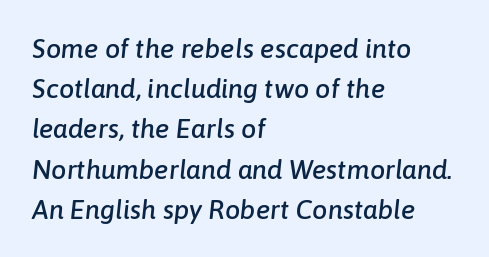
Q: Is the text italic (slanted)? A: Yes, it leans right by about 6 degrees.
Q: Is the text underlined? A: No.
Q: How is the paragraph aligned? A: Left-aligned.
Q: Is the spacing between letters normal or unusually wide? A: Normal.
Q: Is the spacing between lines tight, normal or loose? A: Normal.
